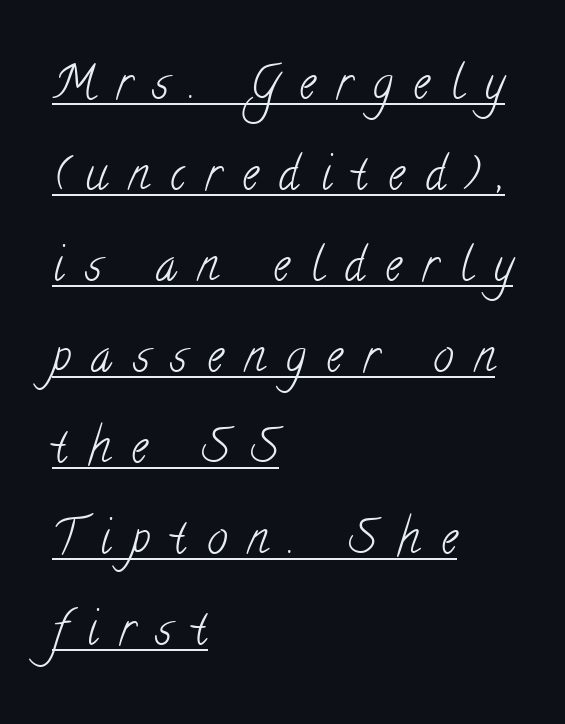
Stem width sits at or under what a default text font uses. Horizontally, the lines are justified to the leading edge only. Think of a printed novel: that variable character pitch is what you see here. The face used here is seriffed, in the tradition of book romans. Loosely led — the rows are spread out. A rule runs beneath these lines of type.
